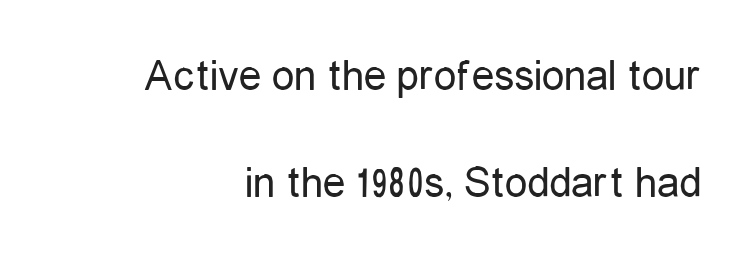
{"serif": "no", "italic": "no", "bold": "no", "weight": "regular", "width": "condensed", "stroke_contrast": "low", "x_height": "medium", "monospaced": "no", "underline": "no", "align": "right", "line_spacing": "loose", "line_spacing_ratio": 2.38, "letter_spacing": "normal", "letter_spacing_em": 0.0, "glyph_px": 45}
